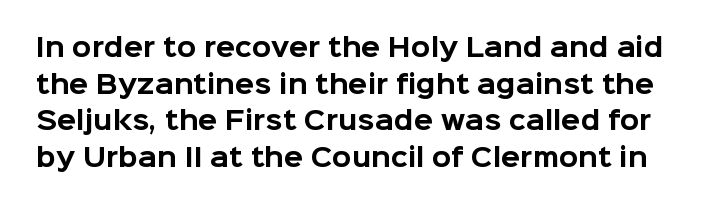
Q: Is the text bold? A: Yes.
Q: Is the text italic (slanted)? A: No, it is upright.
Q: Is the text underlined? A: No.
Q: Is the spacing between letters normal or unusually wide? A: Normal.
Q: Is the spacing between lines tight, normal or loose? A: Normal.
